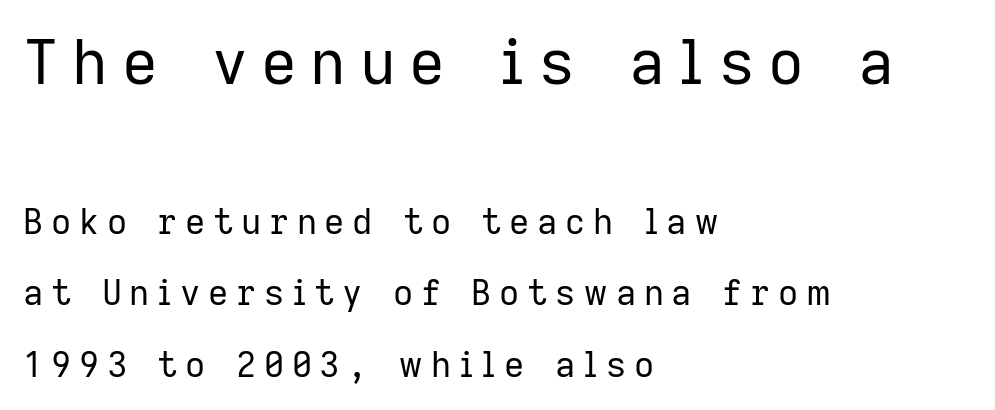
{"serif": "no", "italic": "no", "bold": "no", "weight": "regular", "width": "normal", "stroke_contrast": "low", "x_height": "medium", "monospaced": "no", "underline": "no", "align": "left", "line_spacing": "loose", "line_spacing_ratio": 2.04, "letter_spacing": "wide", "letter_spacing_em": 0.22, "larger_block": "first", "size_ratio": 1.77, "glyph_px": 62}
